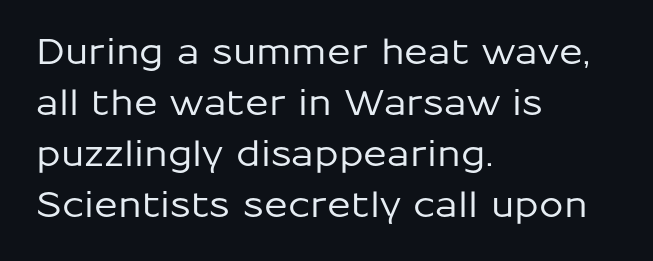
{"serif": "no", "italic": "no", "width": "normal", "stroke_contrast": "low", "x_height": "medium", "monospaced": "no", "underline": "no", "align": "left", "line_spacing": "normal", "line_spacing_ratio": 1.46, "letter_spacing": "normal", "letter_spacing_em": 0.0, "glyph_px": 35}
